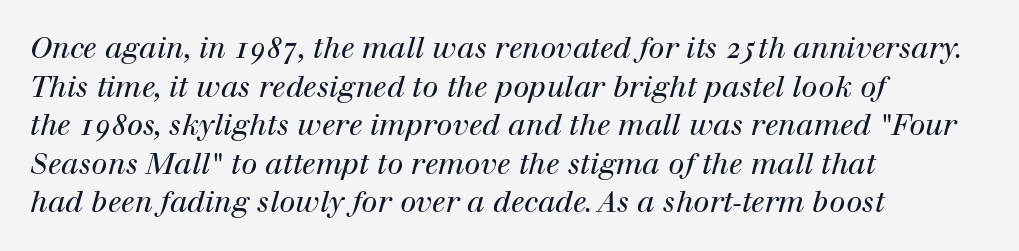
{"serif": "yes", "italic": "yes", "lean": "right", "slant_degrees": 12, "bold": "no", "weight": "regular", "width": "normal", "stroke_contrast": "high", "x_height": "medium", "monospaced": "no", "underline": "no", "align": "left", "line_spacing": "normal", "line_spacing_ratio": 1.33, "letter_spacing": "normal", "letter_spacing_em": 0.0, "glyph_px": 29}
